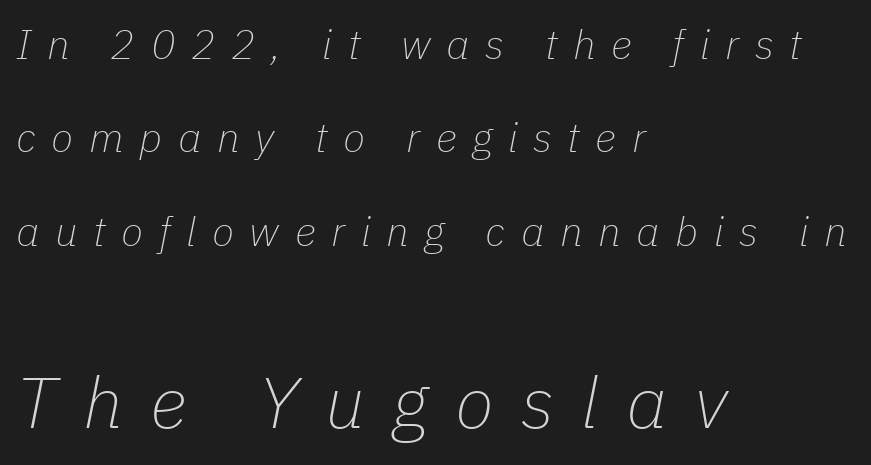
The image shows 72 px thin type, italic (leaning right); set left-aligned, loose line spacing (2.28x), unusually wide letter spacing (+0.38 em), not underlined; the second (bottom) block is 1.76x larger; low stroke contrast and a medium x-height.
